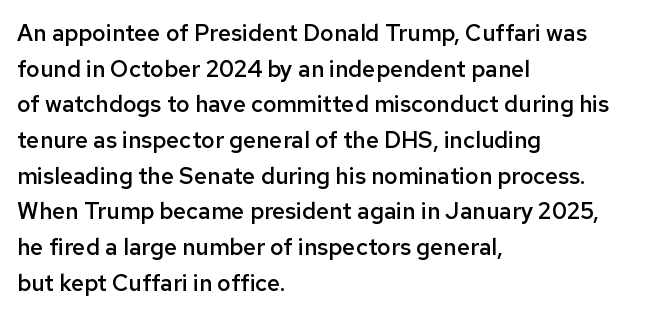
Q: Is the text bold? A: Semi-bold.
Q: Is the text italic (slanted)? A: No, it is upright.
Q: Is the text underlined? A: No.
Q: How is the paragraph aligned? A: Left-aligned.
Q: Is the spacing between letters normal or unusually wide? A: Normal.
Q: Is the spacing between lines tight, normal or loose? A: Normal.
